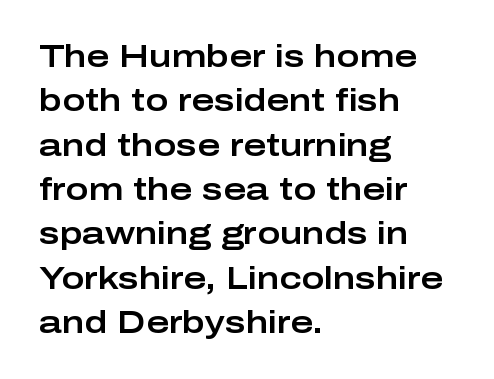
These lines stack with their left ends in a neat column. Each letter keeps its own natural width here, so spacing adapts to shape. Underlining? Definitely not there. Tracking here is standard; glyphs follow each other at the usual distance. Honestly, the row spacing looks completely unremarkable. These lines are composed in type without serifs.
